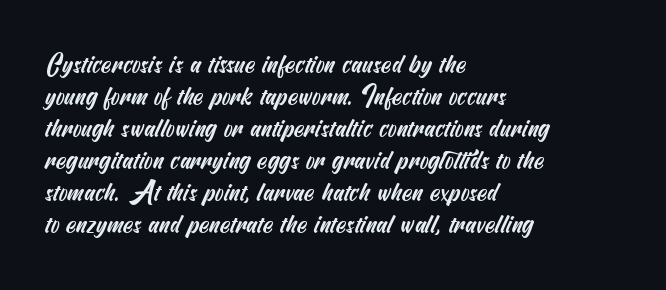
The image shows 26 px text type; set left-aligned, line spacing 1.23x, normal letter spacing, not underlined.
